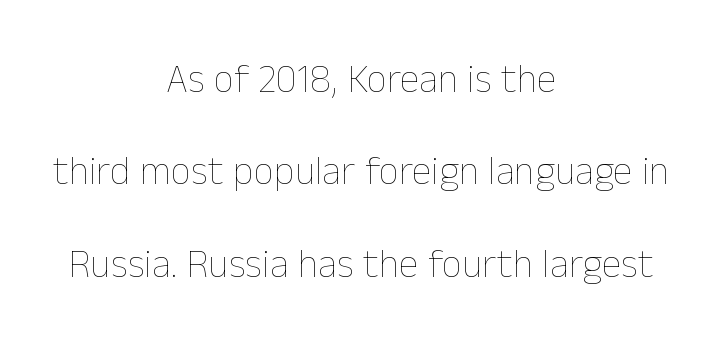
{"italic": "no", "bold": "no", "weight": "thin", "width": "normal", "stroke_contrast": "low", "x_height": "medium", "monospaced": "no", "underline": "no", "align": "center", "line_spacing": "loose", "line_spacing_ratio": 2.31, "letter_spacing": "normal", "letter_spacing_em": 0.0, "glyph_px": 40}
